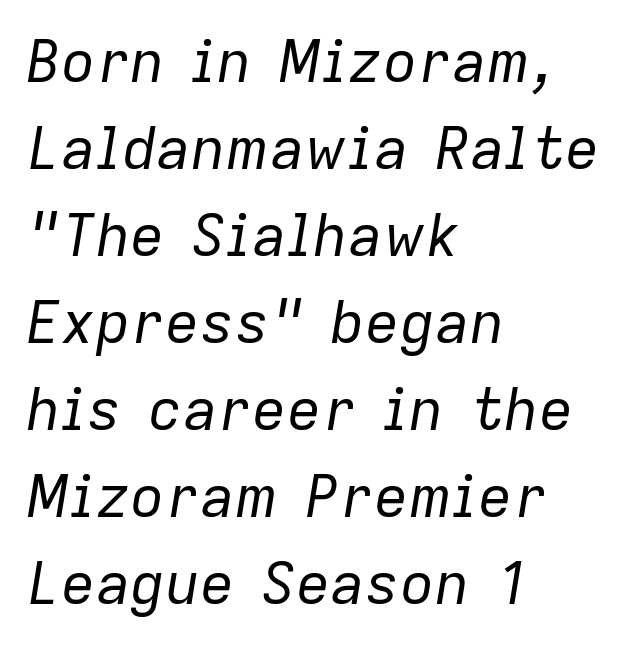
Q: Is the text bold? A: No.
Q: Is the text italic (slanted)? A: Yes, it leans right by about 9 degrees.
Q: Is the text underlined? A: No.
Q: How is the paragraph aligned? A: Left-aligned.
Q: Is the spacing between letters normal or unusually wide? A: Normal.
Q: Is the spacing between lines tight, normal or loose? A: Normal.
Q: Width (condensed, normal, or wide)? A: Normal.
Q: Stroke contrast? A: Low.
Q: x-height? A: Medium.
Q: Monospaced? A: No.
